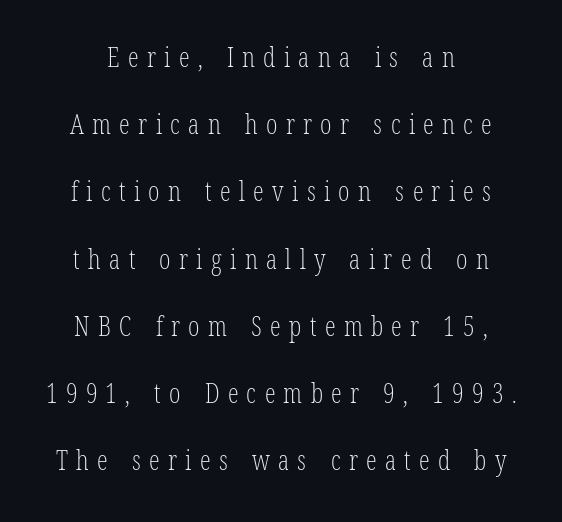
Q: Is the text bold? A: No.
Q: Is the text italic (slanted)? A: No, it is upright.
Q: Is the text underlined? A: No.
Q: How is the paragraph aligned? A: Centered.
Q: Is the spacing between letters normal or unusually wide? A: Unusually wide.
Q: Is the spacing between lines tight, normal or loose? A: Loose.
